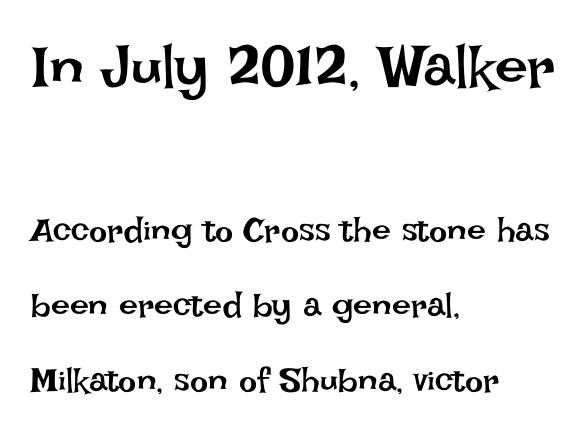
The image shows 59 px regular-weight type, upright; set left-aligned, loose line spacing (2.21x), normal letter spacing, not underlined; the first (top) block is 1.74x larger; low stroke contrast and a large x-height.
